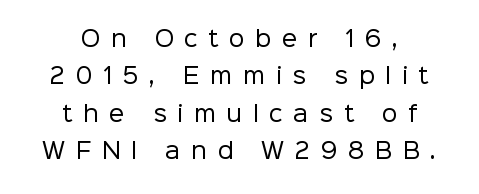
Q: Is the text bold? A: No.
Q: Is the text italic (slanted)? A: No, it is upright.
Q: Is the text underlined? A: No.
Q: How is the paragraph aligned? A: Centered.
Q: Is the spacing between letters normal or unusually wide? A: Unusually wide.
Q: Is the spacing between lines tight, normal or loose? A: Normal.
